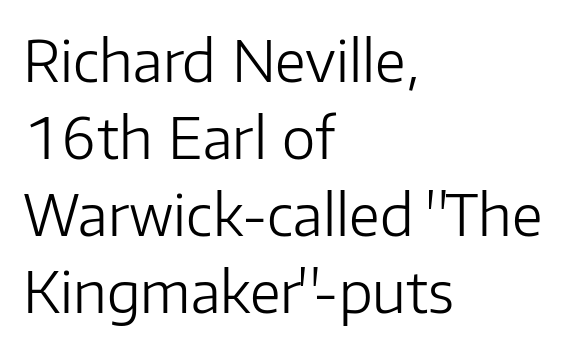
{"serif": "no", "italic": "no", "bold": "no", "weight": "light", "width": "normal", "stroke_contrast": "low", "x_height": "medium", "monospaced": "no", "underline": "no", "align": "left", "line_spacing": "normal", "line_spacing_ratio": 1.35, "letter_spacing": "normal", "letter_spacing_em": 0.0, "glyph_px": 57}
